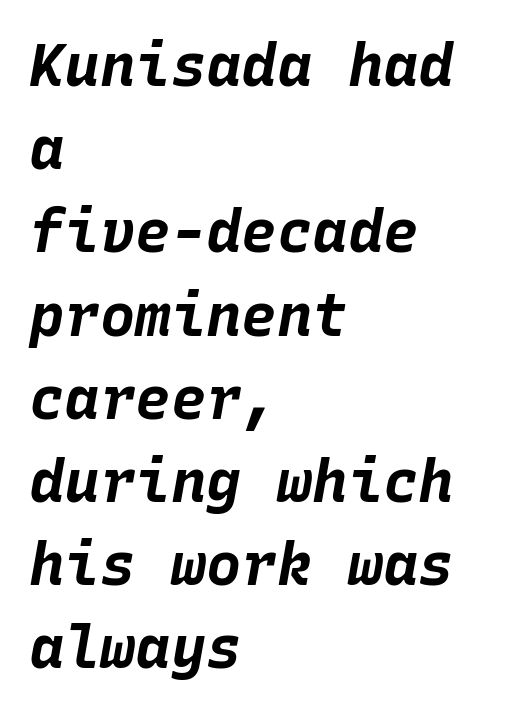
This sample uses an oblique cut, with every glyph tilted off the vertical. Thick stems and heavy bowls — unmistakably bold. Leading: standard. The space directly below the letters is spotless.
